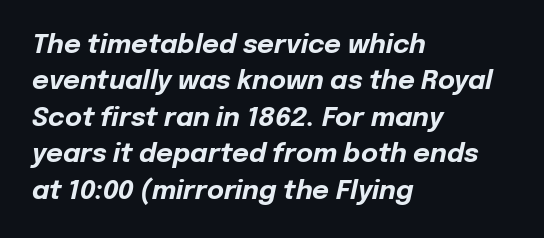
Q: Is the text bold? A: Yes.
Q: Is the text italic (slanted)? A: Yes, it leans right by about 12 degrees.
Q: Is the text underlined? A: No.
Q: How is the paragraph aligned? A: Left-aligned.
Q: Is the spacing between letters normal or unusually wide? A: Normal.
Q: Is the spacing between lines tight, normal or loose? A: Normal.
